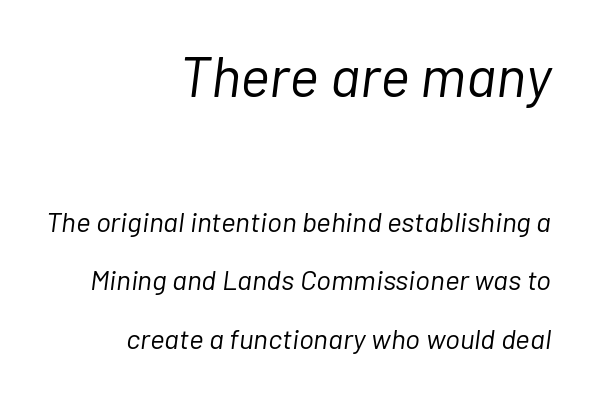
{"italic": "yes", "lean": "right", "slant_degrees": 7, "bold": "no", "weight": "light", "width": "normal", "stroke_contrast": "low", "x_height": "medium", "monospaced": "no", "underline": "no", "align": "right", "line_spacing": "loose", "line_spacing_ratio": 2.08, "letter_spacing": "normal", "letter_spacing_em": 0.0, "larger_block": "first", "size_ratio": 2.04, "glyph_px": 57}
